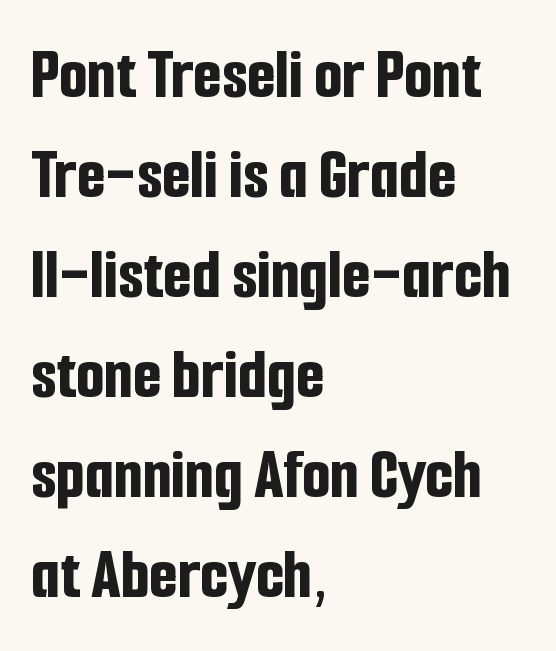
Is this a fixed-width face? No — the glyphs have proportional, varying widths. Emphasis by weight is at full strength: bold. The gaps between neighbouring characters are ordinary and unremarkable. Upright lettering throughout. Honestly, the row spacing looks completely unremarkable.
